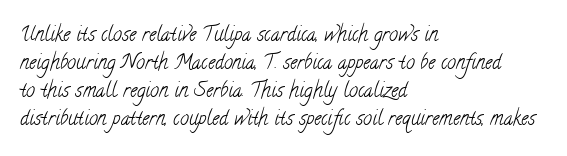
Q: Is the text bold? A: No.
Q: Is the text underlined? A: No.
Q: How is the paragraph aligned? A: Left-aligned.
Q: Is the spacing between letters normal or unusually wide? A: Normal.
Q: Is the spacing between lines tight, normal or loose? A: Normal.
